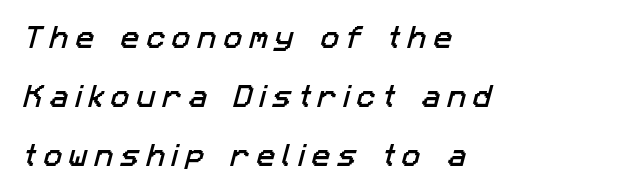
{"underline": "no", "align": "left", "line_spacing": "loose", "line_spacing_ratio": 2.36, "letter_spacing": "wide", "letter_spacing_em": 0.28, "glyph_px": 25}
